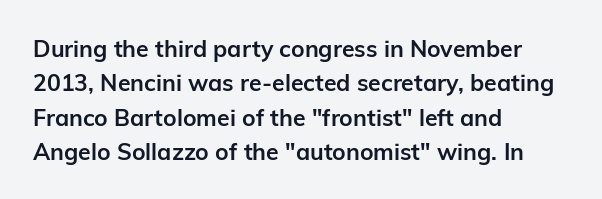
The space directly below the letters is spotless. Interline gaps are of average width in this sample. Ascenders rise straight up at ninety degrees. The rendering anchors every line to the left-hand side. The horizontal fit of the characters is conventional and even. The sample has been set heavy, in full bold.
